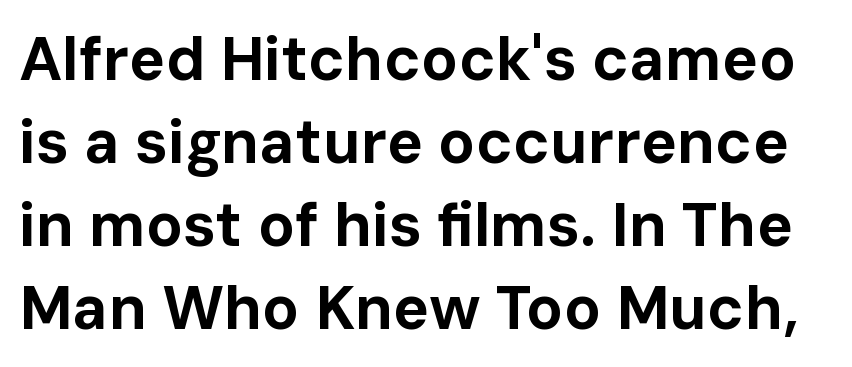
The image shows 61 px bold sans-serif type, upright; set normal line spacing (1.36x), normal letter spacing, not underlined; low stroke contrast and a medium x-height.
